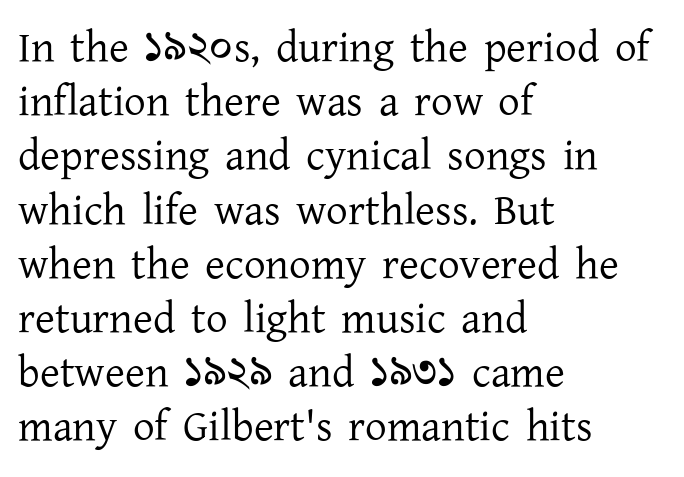
{"serif": "yes", "italic": "no", "bold": "no", "weight": "regular", "width": "normal", "stroke_contrast": "low", "x_height": "medium", "monospaced": "no", "underline": "no", "align": "left", "line_spacing": "normal", "line_spacing_ratio": 1.26, "letter_spacing": "normal", "letter_spacing_em": 0.0, "glyph_px": 43}
